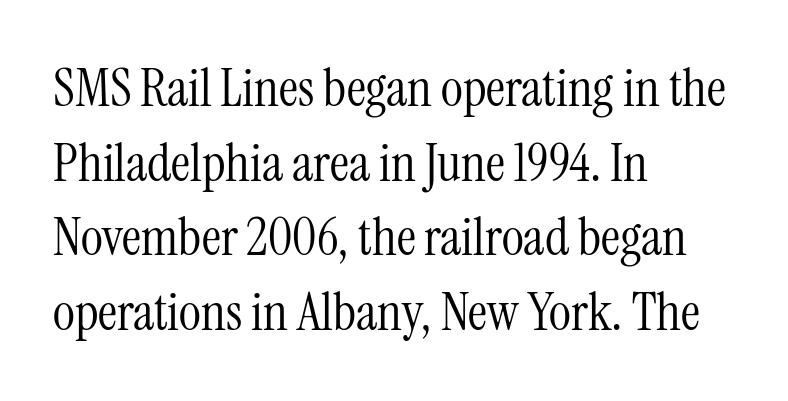
The image shows 53 px light, condensed serif type, upright; set left-aligned, normal line spacing (1.41x), normal letter spacing, not underlined; medium stroke contrast and a medium x-height.
